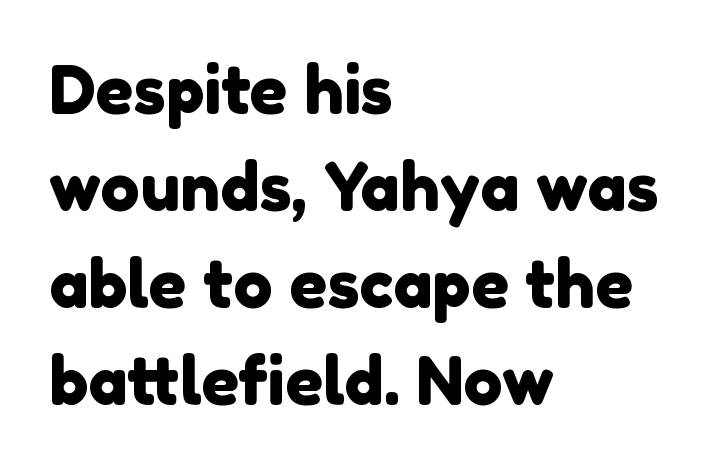
The image shows 66 px sans-serif type; set left-aligned, normal line spacing (1.47x), normal letter spacing, not underlined; a medium x-height.
